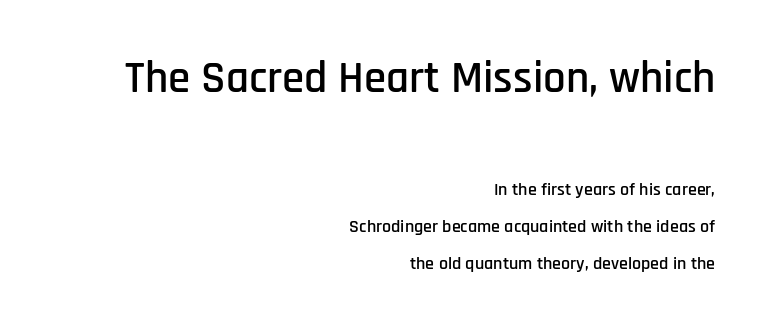
The font family rendered here belongs to the sans-serif group. The lettering stays uniformly vertical, giving the passage a roman look. Underline: absent. Reading down the column, the eye jumps a long way to each next line. Larger block? The one above; the one below is distinctly smaller.
